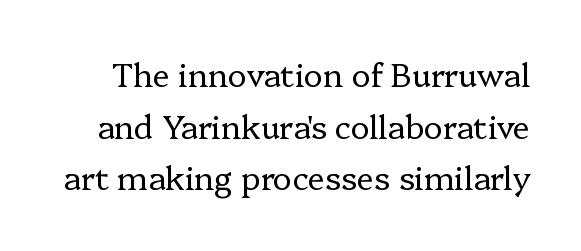
Q: Is the text bold? A: No.
Q: Is the text italic (slanted)? A: No, it is upright.
Q: Is the typeface a serif or a sans-serif typeface? A: Serif.
Q: Is the text underlined? A: No.
Q: Is the spacing between letters normal or unusually wide? A: Normal.
Q: Is the spacing between lines tight, normal or loose? A: Normal.
Q: Width (condensed, normal, or wide)? A: Normal.
Q: Stroke contrast? A: Low.
Q: x-height? A: Medium.
Q: Monospaced? A: No.
